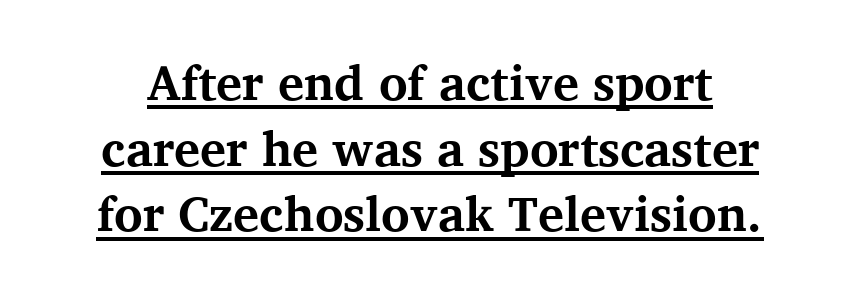
The image shows 49 px bold serif type, upright; set centered, normal line spacing (1.34x), normal letter spacing, underlined; medium stroke contrast and a medium x-height.
